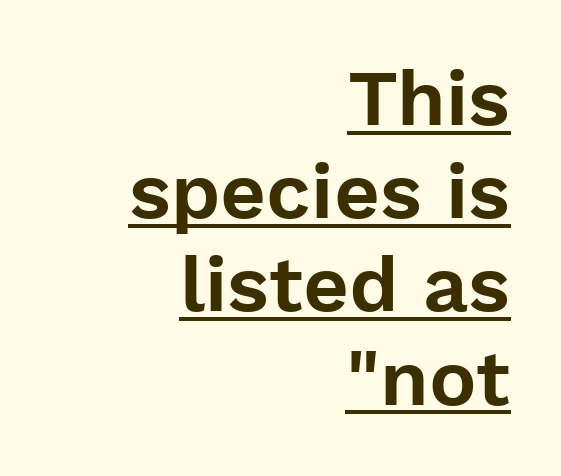
{"serif": "no", "italic": "no", "width": "normal", "stroke_contrast": "low", "x_height": "medium", "monospaced": "no", "underline": "yes", "align": "right", "line_spacing_ratio": 1.18, "letter_spacing": "normal", "letter_spacing_em": 0.0, "glyph_px": 79}
